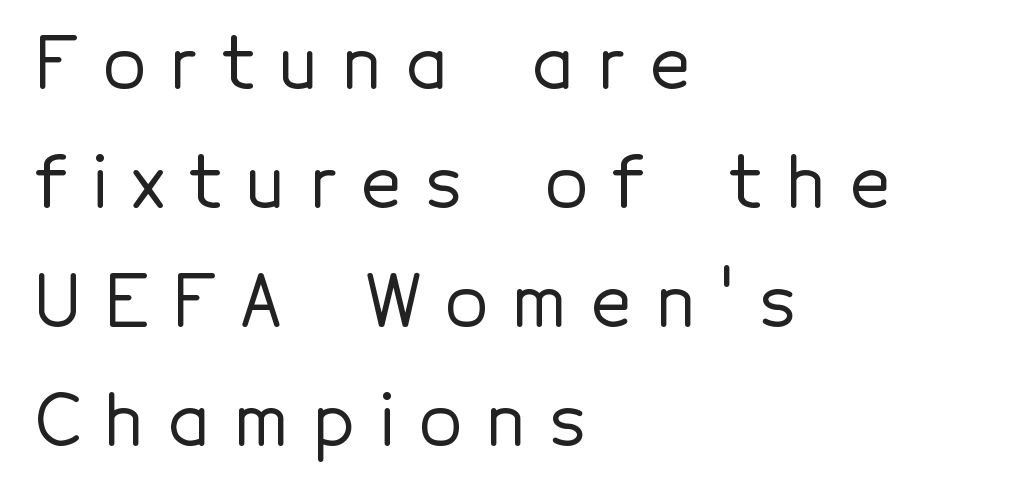
The image shows 70 px sans-serif type, upright; set left-aligned, normal line spacing (1.7x), unusually wide letter spacing (+0.35 em), not underlined; a medium x-height.
